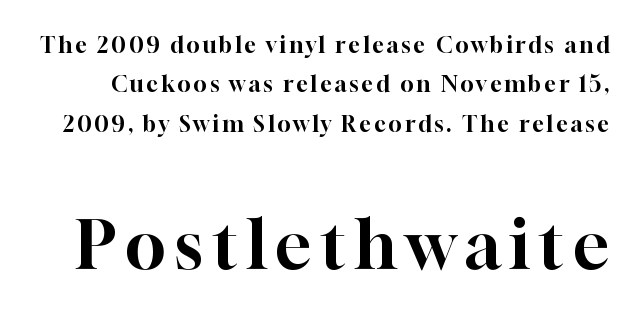
The image shows 67 px serif type, upright; set line spacing 1.79x, not underlined; the second (bottom) block is 3.05x larger; high stroke contrast and a medium x-height.
